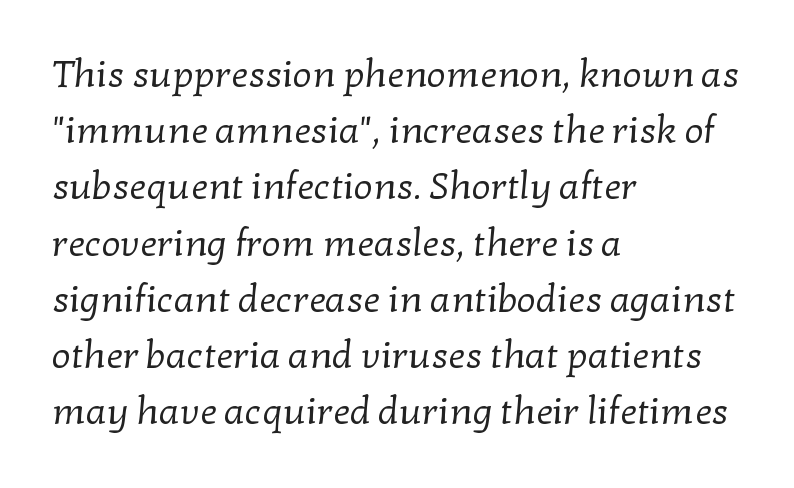
Proportional: the letters do not fall into vertical columns. If you measured baseline to baseline, you'd find a middling distance. Stems here are at most as thick as an everyday book face. Short note: letters normally spaced.
